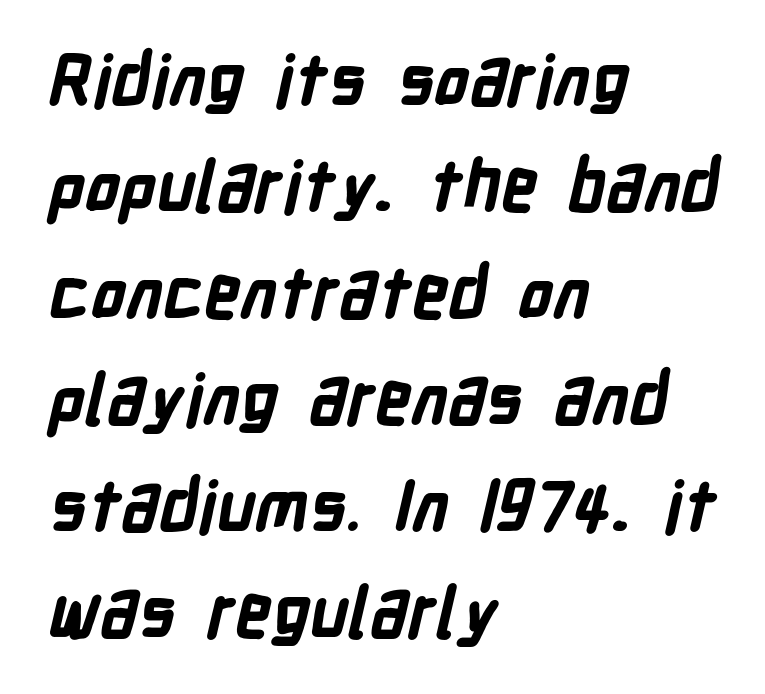
What stands out about the letter spacing? Nothing — it is the standard amount. Looks like regular typesetting: each glyph gets only the width it needs. Compared with an ordinary text face, these strokes are far heavier — a full bold. This block has exactly the height ordinary leading produces.
